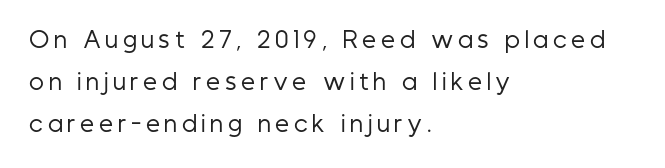
The image shows 22 px text type, upright; set left-aligned, loose line spacing (1.91x), unusually wide letter spacing (+0.22 em), not underlined.
